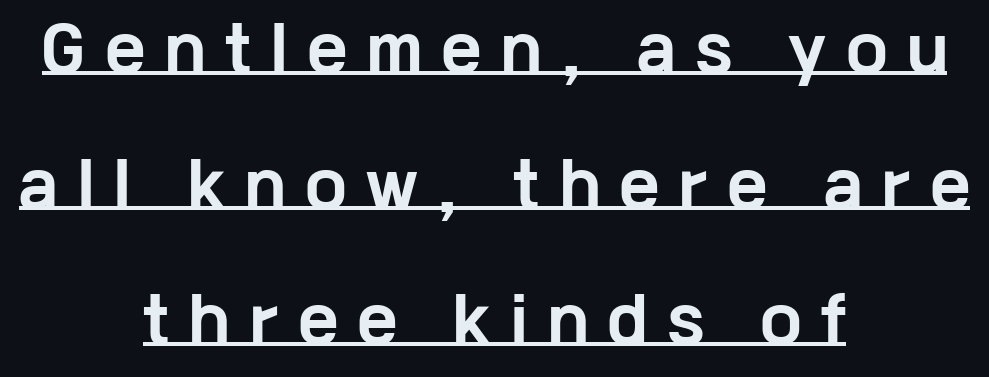
The image shows 60 px bold, wide sans-serif type, upright; set centered, loose line spacing (2.26x), unusually wide letter spacing (+0.34 em), underlined; low stroke contrast and a medium x-height.
